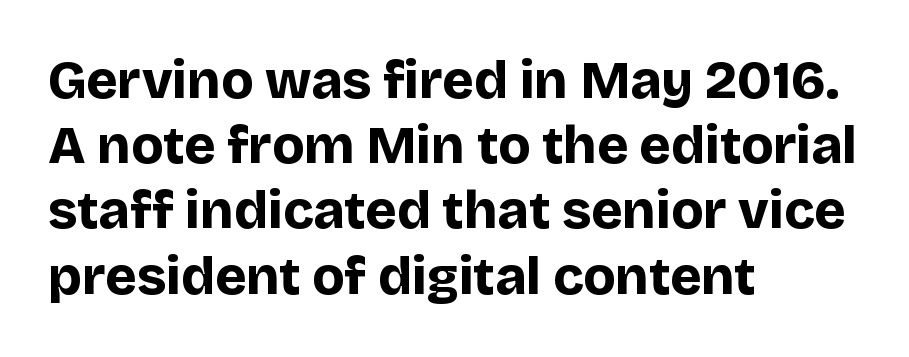
{"serif": "no", "italic": "no", "bold": "yes", "weight": "bold", "width": "normal", "stroke_contrast": "low", "x_height": "large", "monospaced": "no", "underline": "no", "align": "left", "line_spacing_ratio": 1.23, "letter_spacing": "normal", "letter_spacing_em": 0.0, "glyph_px": 53}
